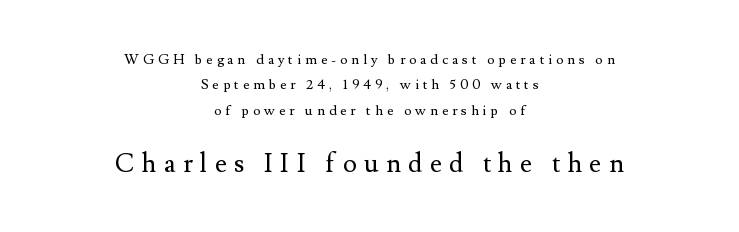
The image shows 26 px text type, upright; set centered, line spacing 1.82x, unusually wide letter spacing (+0.28 em), not underlined; the second (bottom) block is 1.86x larger.
